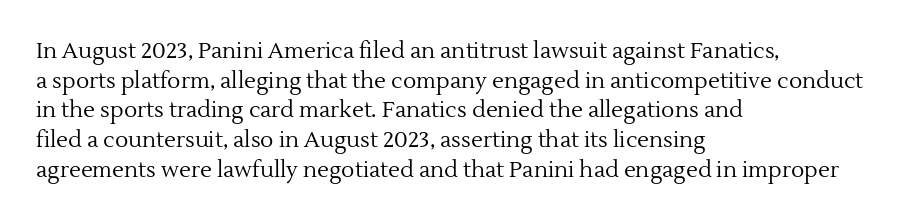
Unmarked baselines from the first word to the last. The designer left line spacing at the default. The rendering anchors every line to the left-hand side. The gaps between neighbouring characters are ordinary and unremarkable. The type sits square on the baseline with zero lean.
